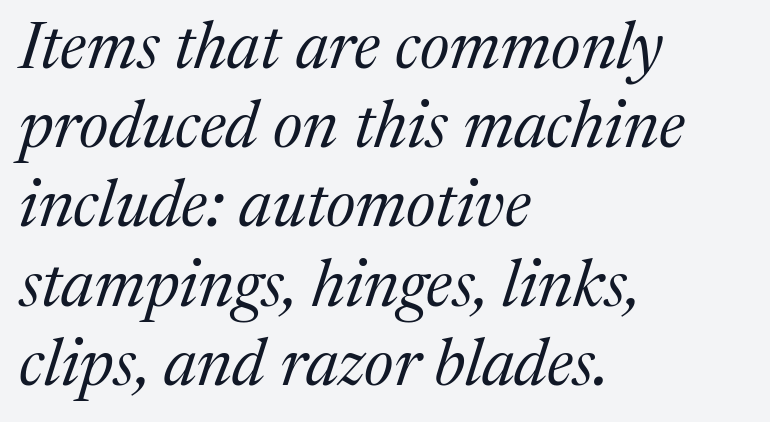
The image shows 66 px regular-weight serif type, italic (leaning right); set left-aligned, line spacing 1.2x, normal letter spacing, not underlined; medium stroke contrast and a medium x-height.
